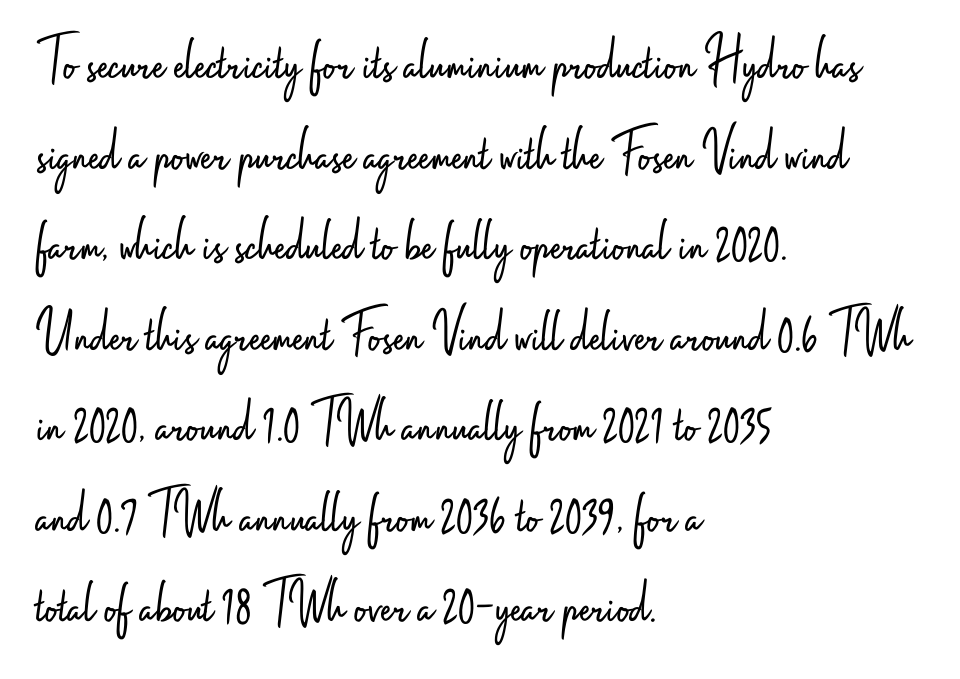
The weight would be labelled regular, book, light, or lighter still. The passage is arranged the way most books set body copy — flush left. Vertical spacing — default. Type without underlining.
